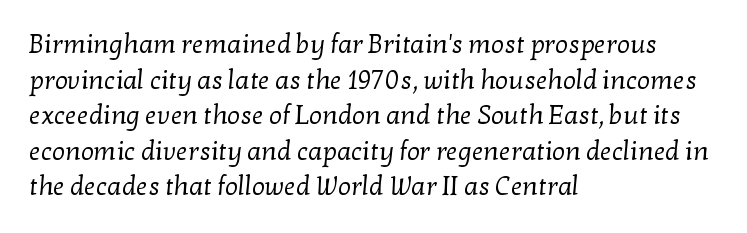
Q: Is the text bold? A: No.
Q: Is the text underlined? A: No.
Q: How is the paragraph aligned? A: Left-aligned.
Q: Is the spacing between letters normal or unusually wide? A: Normal.
Q: Is the spacing between lines tight, normal or loose? A: Normal.
